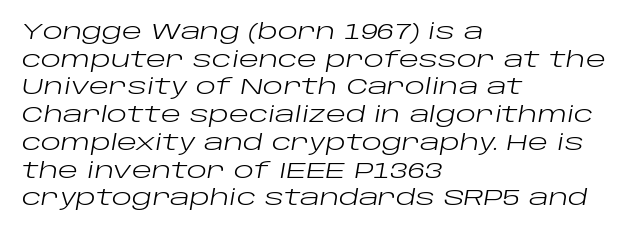
The image shows 21 px text type, italic (leaning right); set left-aligned, normal line spacing (1.32x), normal letter spacing, not underlined.
